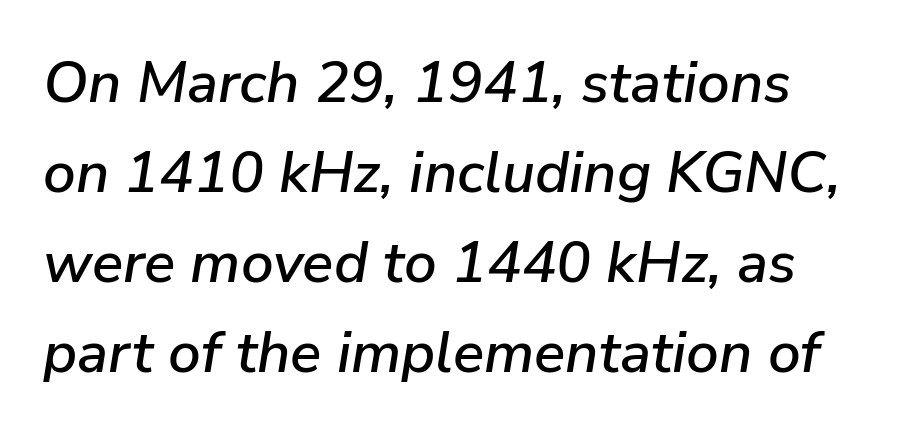
{"italic": "yes", "lean": "right", "slant_degrees": 9, "width": "normal", "stroke_contrast": "low", "x_height": "medium", "monospaced": "no", "underline": "no", "line_spacing": "normal", "line_spacing_ratio": 1.55, "letter_spacing": "normal", "letter_spacing_em": 0.0, "glyph_px": 58}
